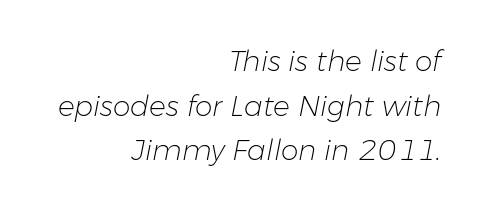
Q: Is the text bold? A: No.
Q: Is the text italic (slanted)? A: Yes, it leans right by about 11 degrees.
Q: Is the text underlined? A: No.
Q: How is the paragraph aligned? A: Right-aligned.
Q: Is the spacing between letters normal or unusually wide? A: Normal.
Q: Is the spacing between lines tight, normal or loose? A: Normal.
Q: Width (condensed, normal, or wide)? A: Normal.
Q: Stroke contrast? A: Low.
Q: x-height? A: Medium.
Q: Monospaced? A: No.
